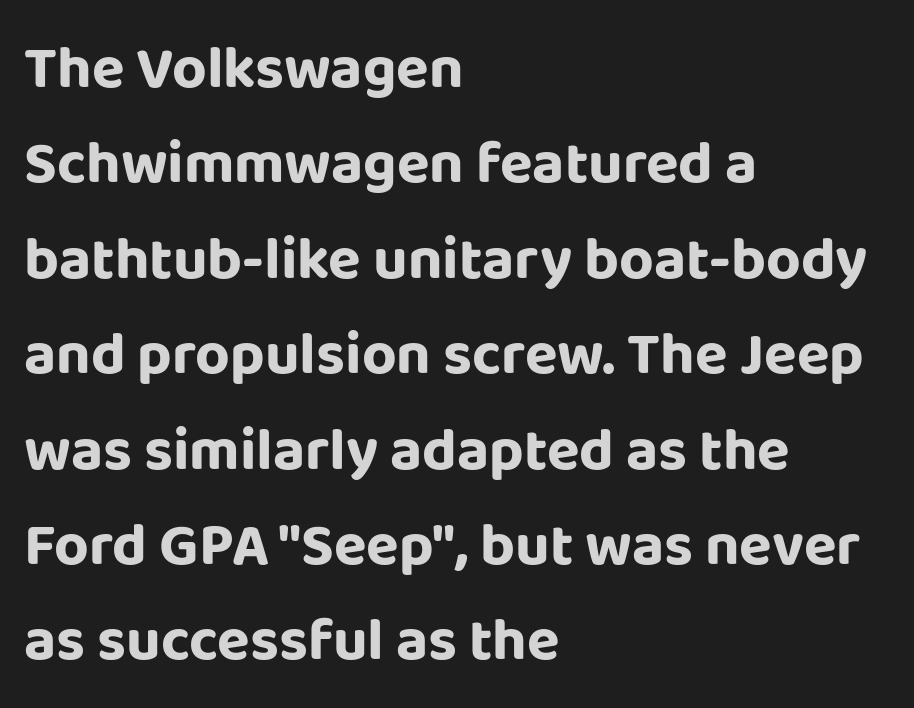
Q: Is the text bold? A: Yes.
Q: Is the text italic (slanted)? A: No, it is upright.
Q: Is the typeface a serif or a sans-serif typeface? A: Sans-serif.
Q: Is the text underlined? A: No.
Q: How is the paragraph aligned? A: Left-aligned.
Q: Is the spacing between letters normal or unusually wide? A: Normal.
Q: Is the spacing between lines tight, normal or loose? A: Normal.
Q: Width (condensed, normal, or wide)? A: Normal.
Q: Stroke contrast? A: Low.
Q: x-height? A: Large.
Q: Monospaced? A: No.
